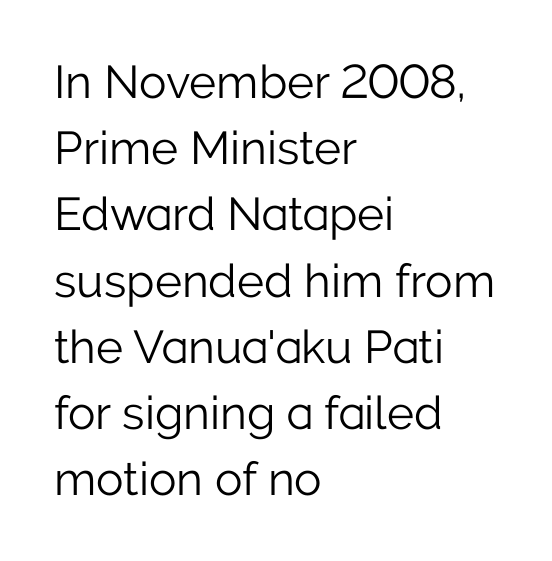
Q: Is the text bold? A: No.
Q: Is the text italic (slanted)? A: No, it is upright.
Q: Is the typeface a serif or a sans-serif typeface? A: Sans-serif.
Q: Is the text underlined? A: No.
Q: How is the paragraph aligned? A: Left-aligned.
Q: Is the spacing between letters normal or unusually wide? A: Normal.
Q: Is the spacing between lines tight, normal or loose? A: Normal.
Q: Width (condensed, normal, or wide)? A: Normal.
Q: Stroke contrast? A: Low.
Q: x-height? A: Medium.
Q: Monospaced? A: No.
